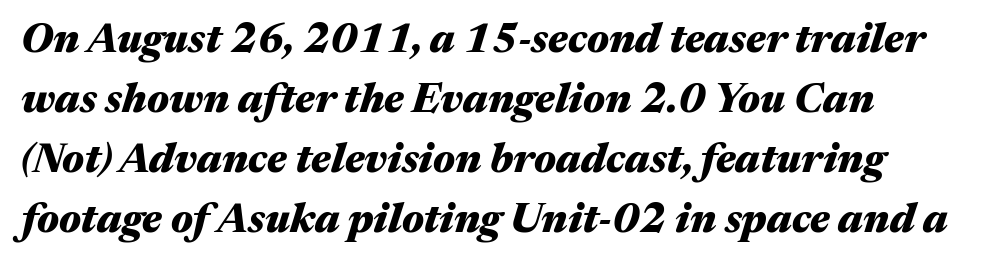
{"italic": "yes", "lean": "right", "slant_degrees": 17, "bold": "yes", "weight": "heavy", "width": "wide", "stroke_contrast": "medium", "x_height": "medium", "monospaced": "no", "underline": "no", "align": "left", "line_spacing": "normal", "line_spacing_ratio": 1.46, "letter_spacing": "normal", "letter_spacing_em": 0.0, "glyph_px": 41}
